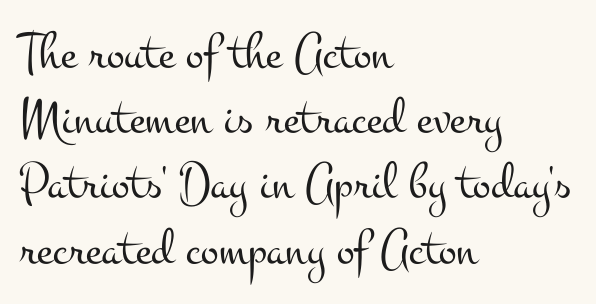
{"bold": "no", "weight": "light", "width": "wide", "stroke_contrast": "medium", "x_height": "small", "monospaced": "no", "underline": "no", "align": "left", "line_spacing_ratio": 1.23, "letter_spacing": "normal", "letter_spacing_em": 0.0, "glyph_px": 53}
